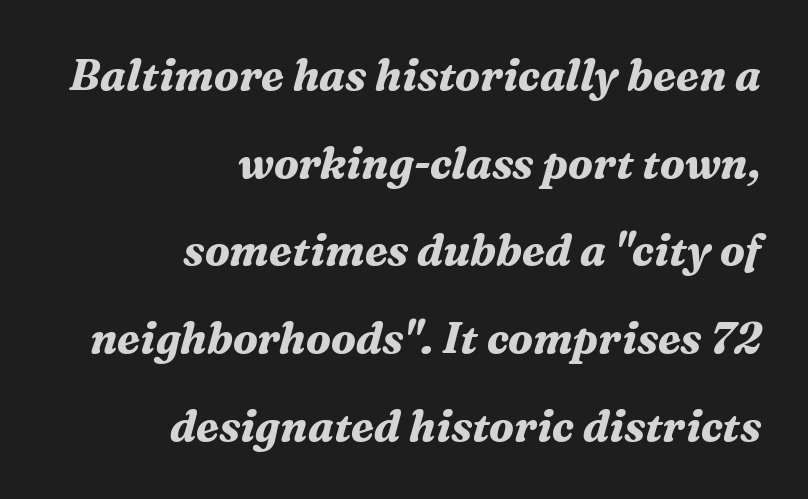
Q: Is the text bold? A: Yes.
Q: Is the text italic (slanted)? A: Yes, it leans right by about 16 degrees.
Q: Is the typeface a serif or a sans-serif typeface? A: Serif.
Q: Is the text underlined? A: No.
Q: How is the paragraph aligned? A: Right-aligned.
Q: Is the spacing between letters normal or unusually wide? A: Normal.
Q: Is the spacing between lines tight, normal or loose? A: Loose.
Q: Width (condensed, normal, or wide)? A: Normal.
Q: Stroke contrast? A: Medium.
Q: x-height? A: Medium.
Q: Monospaced? A: No.
